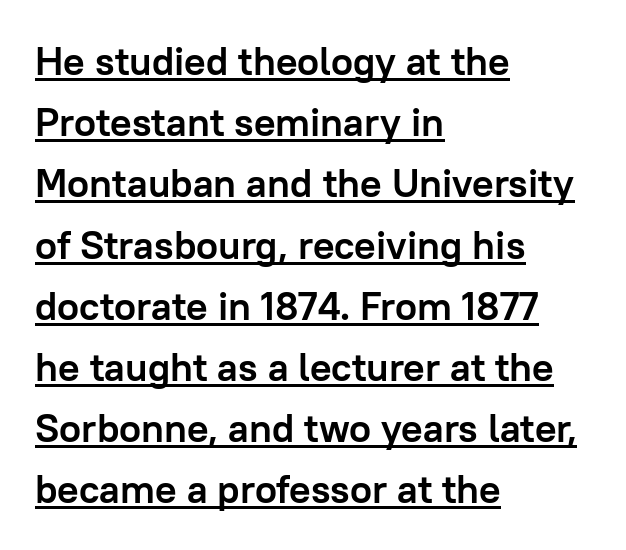
Nothing unusual about the tracking: characters are spaced as the font intends. Heavy, bold letterforms. A continuous stroke trails under the words, as in a hyperlink. Style check: upright. The space between consecutive lines is moderate. Visually the block forms a straight wall on the left and a jagged coastline on the right.
